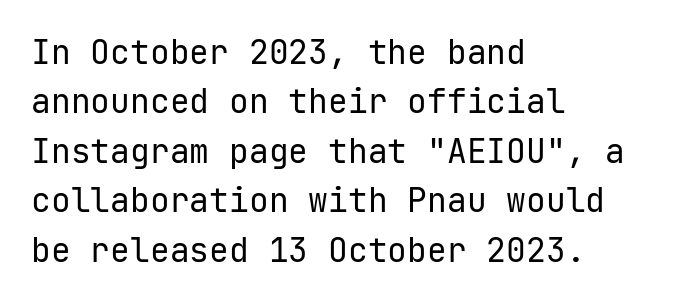
Q: Is the text bold? A: No.
Q: Is the text italic (slanted)? A: No, it is upright.
Q: Is the typeface a serif or a sans-serif typeface? A: Sans-serif.
Q: Is the text underlined? A: No.
Q: How is the paragraph aligned? A: Left-aligned.
Q: Is the spacing between letters normal or unusually wide? A: Normal.
Q: Is the spacing between lines tight, normal or loose? A: Normal.
Q: Width (condensed, normal, or wide)? A: Normal.
Q: Stroke contrast? A: Low.
Q: x-height? A: Medium.
Q: Monospaced? A: Yes.
